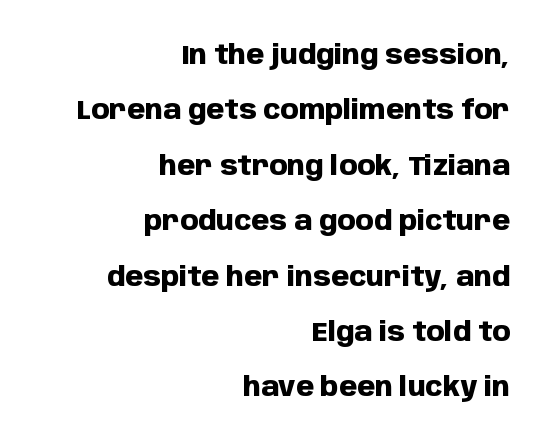
{"italic": "no", "bold": "yes", "underline": "no", "align": "right", "line_spacing": "loose", "line_spacing_ratio": 2.13, "letter_spacing": "normal", "letter_spacing_em": 0.0, "glyph_px": 26}
